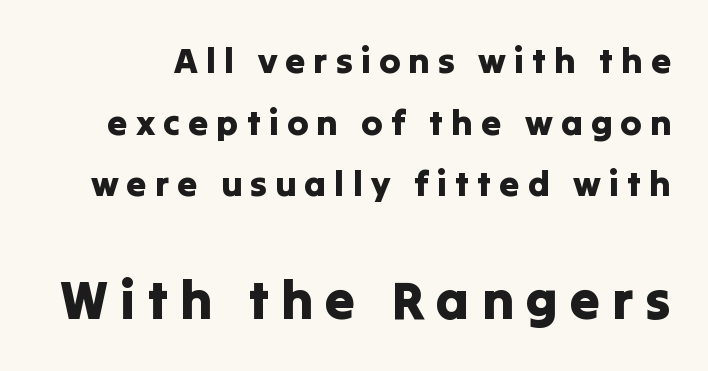
Q: Is the text italic (slanted)? A: No, it is upright.
Q: Is the typeface a serif or a sans-serif typeface? A: Sans-serif.
Q: Is the text underlined? A: No.
Q: Is the spacing between letters normal or unusually wide? A: Unusually wide.
Q: Which block of text is set in a larger size, the first (top) or the second (bottom)? A: The second (bottom) one.
Q: Width (condensed, normal, or wide)? A: Normal.
Q: Stroke contrast? A: Low.
Q: x-height? A: Medium.
Q: Monospaced? A: No.
